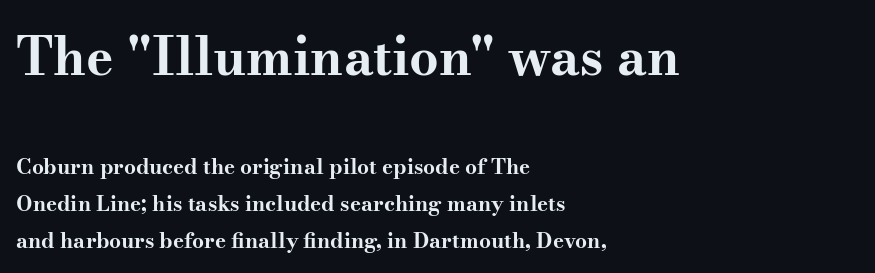
The image shows 52 px bold, wide serif type, upright; set left-aligned, line spacing 1.77x, normal letter spacing, not underlined; the first (top) block is 2.48x larger; medium stroke contrast and a small x-height.
